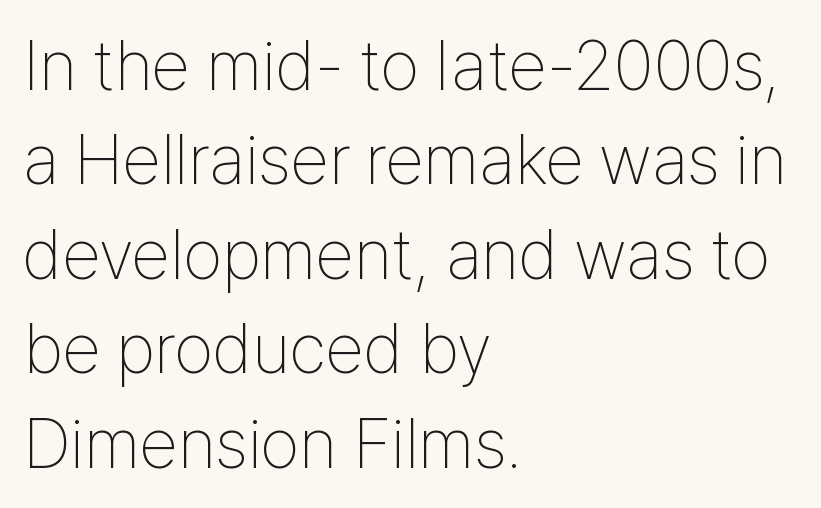
Q: Is the text bold? A: No.
Q: Is the text italic (slanted)? A: No, it is upright.
Q: Is the typeface a serif or a sans-serif typeface? A: Sans-serif.
Q: Is the text underlined? A: No.
Q: How is the paragraph aligned? A: Left-aligned.
Q: Is the spacing between letters normal or unusually wide? A: Normal.
Q: Is the spacing between lines tight, normal or loose? A: Normal.
Q: Width (condensed, normal, or wide)? A: Condensed.
Q: Stroke contrast? A: Low.
Q: x-height? A: Medium.
Q: Monospaced? A: No.
